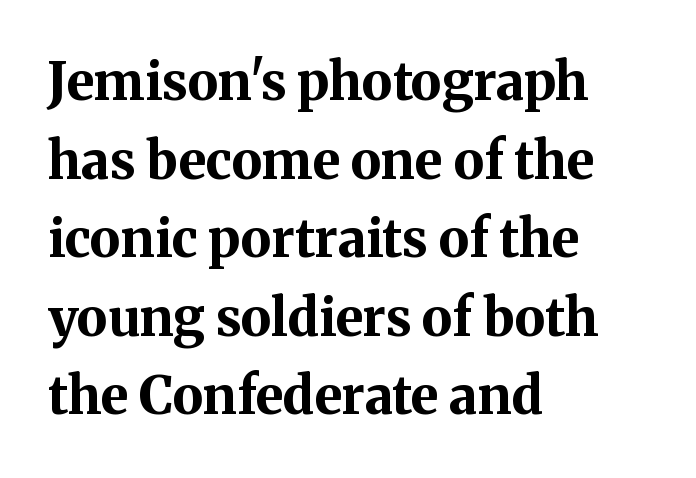
Tracking here is standard; glyphs follow each other at the usual distance. Bold? Absolutely — the strokes are thick and heavy. If you drew a ruler down the left edge, every line would touch it. Is this a fixed-width face? No — the glyphs have proportional, varying widths. Posture: straight, roman, zero tilt.
